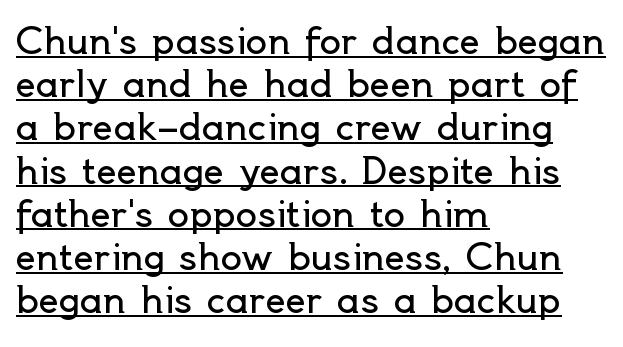
{"serif": "no", "italic": "no", "bold": "no", "weight": "regular", "width": "normal", "x_height": "small", "monospaced": "no", "underline": "yes", "align": "left", "line_spacing_ratio": 1.2, "letter_spacing": "normal", "letter_spacing_em": 0.0, "glyph_px": 36}
